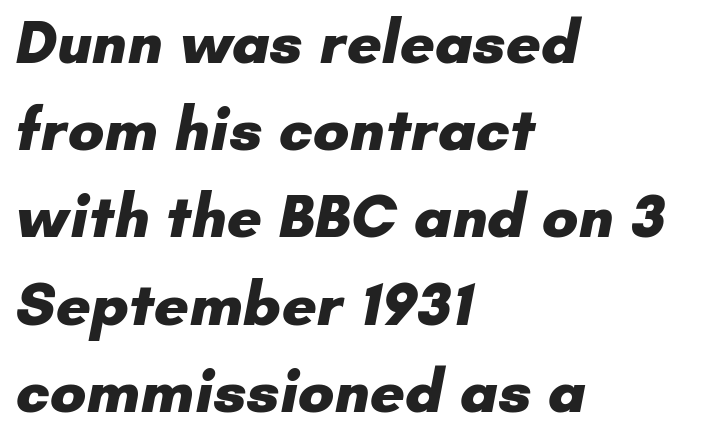
The image shows 61 px heavy sans-serif type; set left-aligned, normal line spacing (1.43x), normal letter spacing, not underlined; low stroke contrast and a small x-height.
